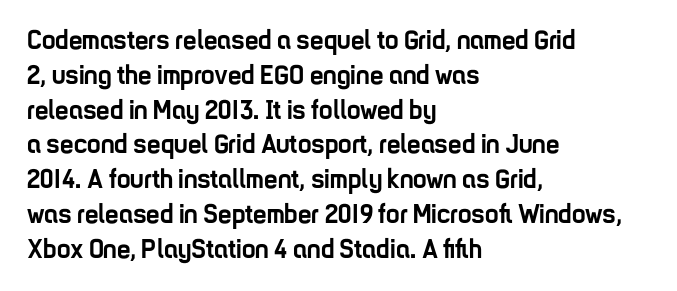
The words here are not underlined. Style check: upright. Typesetter's note: full bold, strokes at maximum text heaviness. Left-aligned paragraph, ragged on the right. One glance says typical: line gaps are just what's usual. Look at the tracking — it's just the regular setting, nothing added.
